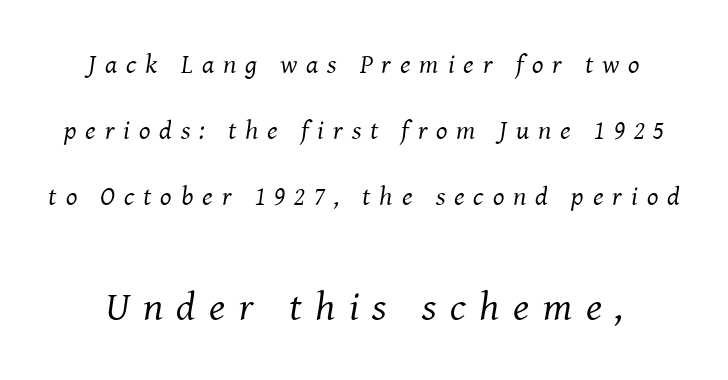
{"serif": "yes", "italic": "yes", "lean": "right", "slant_degrees": 8, "bold": "no", "weight": "regular", "width": "normal", "stroke_contrast": "medium", "x_height": "medium", "monospaced": "no", "underline": "no", "line_spacing": "loose", "line_spacing_ratio": 2.45, "letter_spacing": "wide", "letter_spacing_em": 0.33, "larger_block": "second", "size_ratio": 1.52, "glyph_px": 41}
